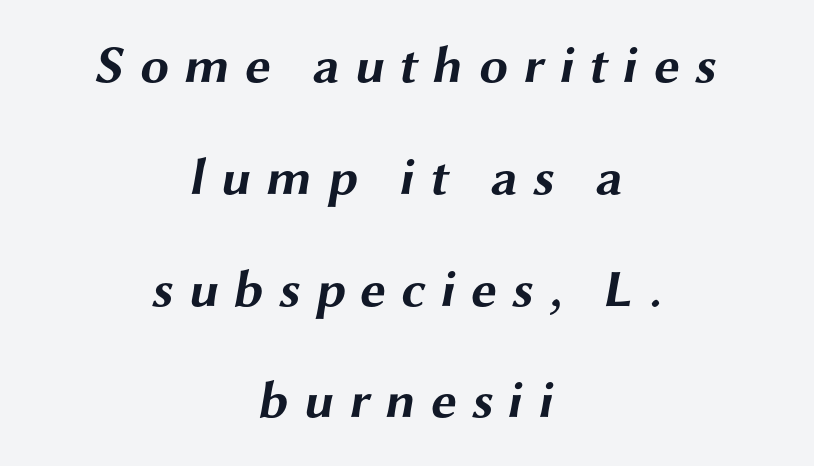
Q: Is the text bold? A: Yes.
Q: Is the typeface a serif or a sans-serif typeface? A: Sans-serif.
Q: Is the text underlined? A: No.
Q: How is the paragraph aligned? A: Centered.
Q: Is the spacing between letters normal or unusually wide? A: Unusually wide.
Q: Is the spacing between lines tight, normal or loose? A: Loose.
Q: Width (condensed, normal, or wide)? A: Wide.
Q: Stroke contrast? A: Medium.
Q: x-height? A: Medium.
Q: Monospaced? A: No.
